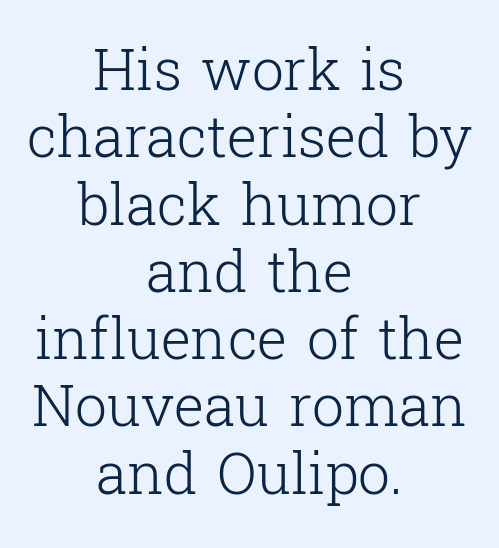
Q: Is the text bold? A: No.
Q: Is the text italic (slanted)? A: No, it is upright.
Q: Is the typeface a serif or a sans-serif typeface? A: Serif.
Q: Is the text underlined? A: No.
Q: How is the paragraph aligned? A: Centered.
Q: Is the spacing between letters normal or unusually wide? A: Normal.
Q: Width (condensed, normal, or wide)? A: Normal.
Q: Stroke contrast? A: Low.
Q: x-height? A: Medium.
Q: Monospaced? A: No.
